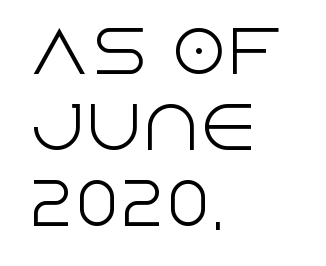
{"serif": "no", "italic": "no", "bold": "no", "weight": "light", "width": "normal", "x_height": "large", "monospaced": "no", "underline": "no", "align": "left", "line_spacing": "normal", "line_spacing_ratio": 1.33, "letter_spacing": "normal", "letter_spacing_em": 0.0, "glyph_px": 57}
